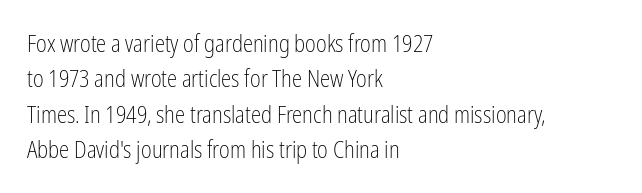
Q: Is the text bold? A: No.
Q: Is the text italic (slanted)? A: No, it is upright.
Q: Is the text underlined? A: No.
Q: How is the paragraph aligned? A: Left-aligned.
Q: Is the spacing between letters normal or unusually wide? A: Normal.
Q: Is the spacing between lines tight, normal or loose? A: Normal.
